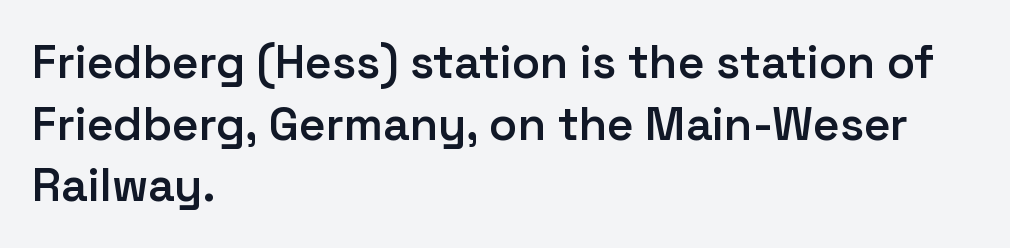
The image shows 46 px semibold sans-serif type, upright; set left-aligned, normal line spacing (1.34x), normal letter spacing, not underlined; low stroke contrast and a medium x-height.
